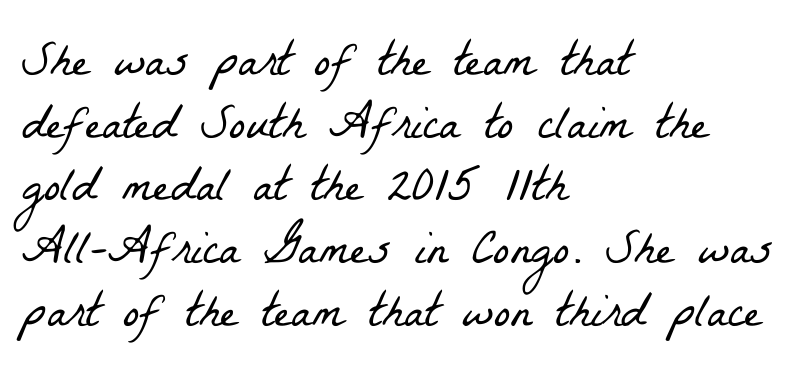
Q: Is the text bold? A: No.
Q: Is the typeface a serif or a sans-serif typeface? A: Serif.
Q: Is the text underlined? A: No.
Q: How is the paragraph aligned? A: Left-aligned.
Q: Is the spacing between letters normal or unusually wide? A: Normal.
Q: Is the spacing between lines tight, normal or loose? A: Normal.
Q: Width (condensed, normal, or wide)? A: Condensed.
Q: Stroke contrast? A: Low.
Q: x-height? A: Medium.
Q: Monospaced? A: No.
